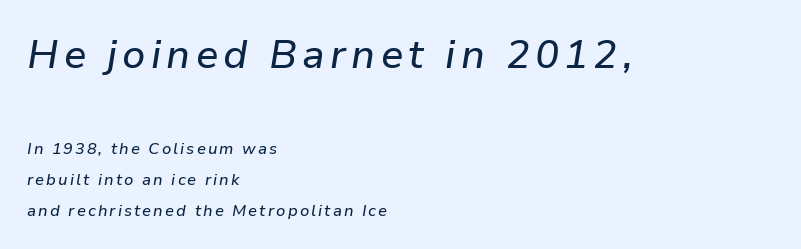
{"italic": "yes", "lean": "right", "slant_degrees": 9, "width": "normal", "stroke_contrast": "low", "x_height": "medium", "monospaced": "no", "underline": "no", "align": "left", "line_spacing": "loose", "line_spacing_ratio": 1.94, "larger_block": "first", "size_ratio": 2.5, "glyph_px": 40}
